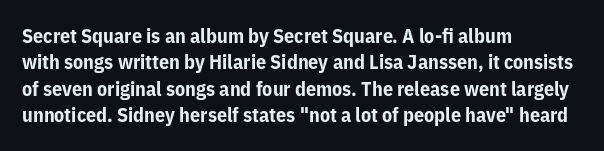
Q: Is the text bold? A: Yes.
Q: Is the text italic (slanted)? A: No, it is upright.
Q: Is the text underlined? A: No.
Q: How is the paragraph aligned? A: Left-aligned.
Q: Is the spacing between letters normal or unusually wide? A: Normal.
Q: Is the spacing between lines tight, normal or loose? A: Normal.
